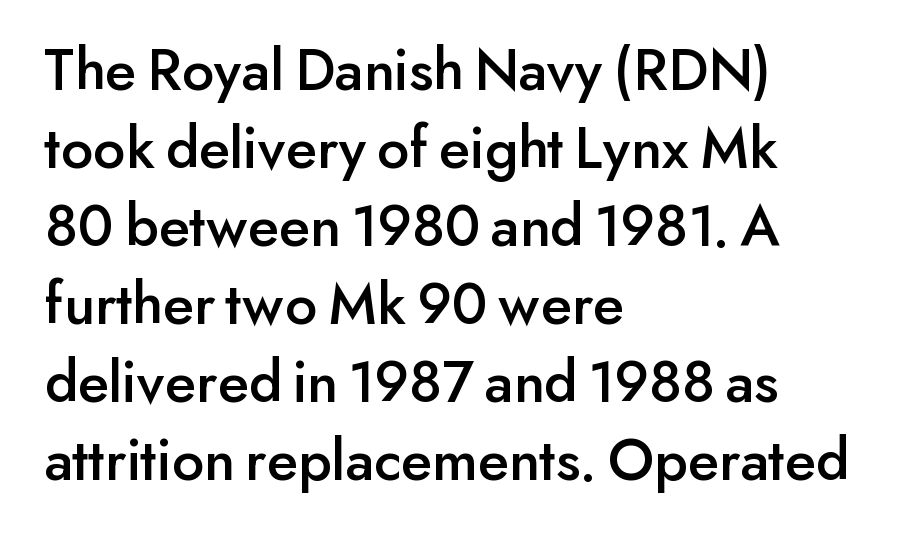
The image shows 61 px sans-serif type, upright; set left-aligned, normal line spacing (1.28x), normal letter spacing, not underlined; low stroke contrast and a small x-height.
